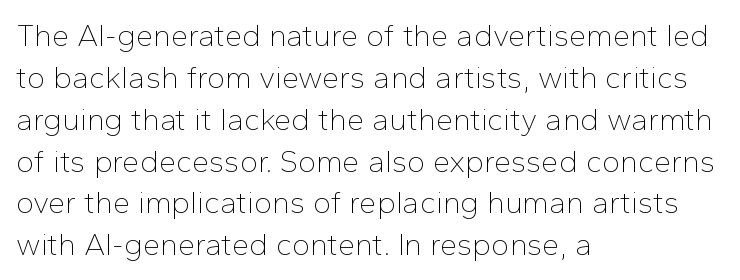
Every row of glyphs begins at an identical x-position on the left. Stem width sits at or under what a default text font uses. Nope, not italic — everything's standing straight. No word sits above an underline. Standard letterfit; no display-style spreading of the glyphs.
